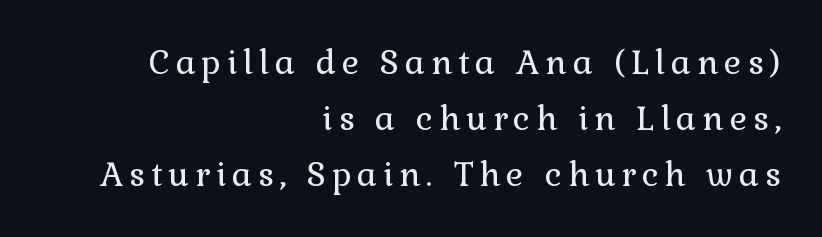
{"serif": "yes", "italic": "no", "bold": "no", "weight": "regular", "width": "normal", "x_height": "medium", "monospaced": "no", "underline": "no", "align": "right", "line_spacing": "normal", "line_spacing_ratio": 1.69, "glyph_px": 33}
